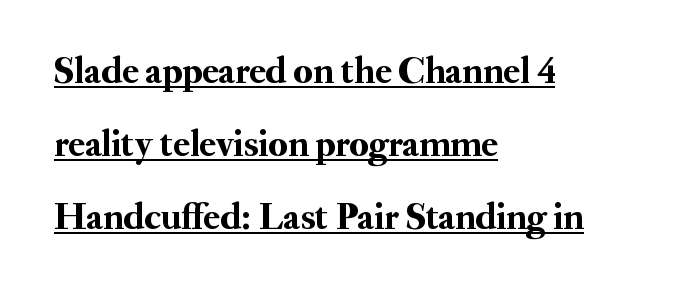
{"serif": "yes", "italic": "no", "width": "normal", "stroke_contrast": "medium", "x_height": "small", "monospaced": "no", "underline": "yes", "align": "left", "line_spacing": "loose", "line_spacing_ratio": 1.92, "letter_spacing": "normal", "letter_spacing_em": 0.0, "glyph_px": 38}
